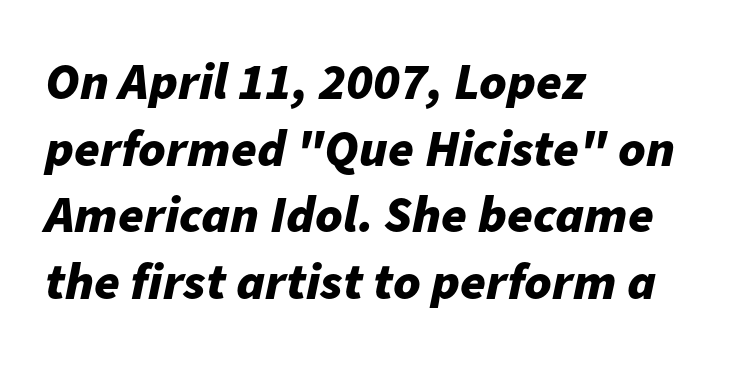
{"italic": "yes", "lean": "right", "slant_degrees": 11, "bold": "yes", "weight": "bold", "width": "normal", "stroke_contrast": "low", "x_height": "medium", "monospaced": "no", "underline": "no", "align": "left", "line_spacing": "normal", "line_spacing_ratio": 1.28, "letter_spacing": "normal", "letter_spacing_em": 0.0, "glyph_px": 52}
